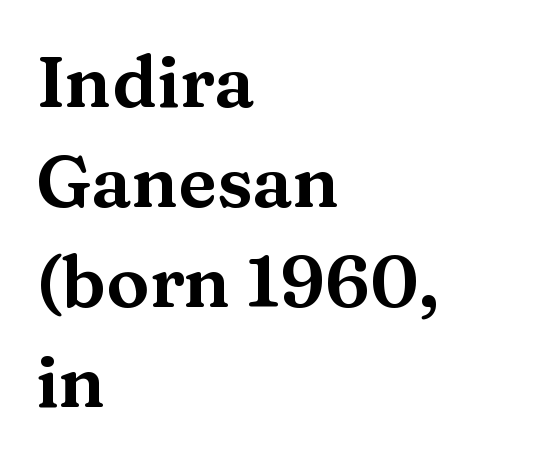
Q: Is the text italic (slanted)? A: No, it is upright.
Q: Is the typeface a serif or a sans-serif typeface? A: Serif.
Q: Is the text underlined? A: No.
Q: How is the paragraph aligned? A: Left-aligned.
Q: Is the spacing between letters normal or unusually wide? A: Normal.
Q: Is the spacing between lines tight, normal or loose? A: Normal.
Q: Width (condensed, normal, or wide)? A: Wide.
Q: Stroke contrast? A: Medium.
Q: x-height? A: Medium.
Q: Monospaced? A: No.
